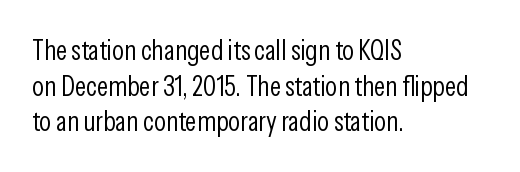
{"serif": "no", "italic": "no", "bold": "no", "weight": "light", "width": "condensed", "stroke_contrast": "low", "x_height": "medium", "monospaced": "no", "underline": "no", "align": "left", "line_spacing": "normal", "line_spacing_ratio": 1.27, "letter_spacing": "normal", "letter_spacing_em": 0.0, "glyph_px": 28}
